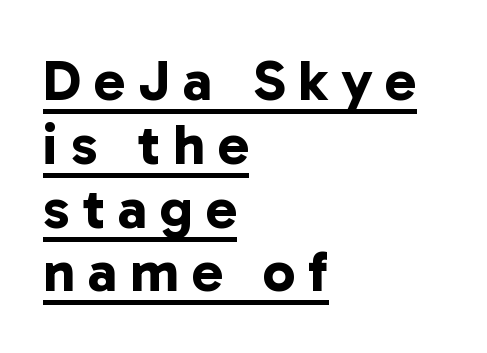
The image shows 58 px bold sans-serif type; set left-aligned, tight line spacing (1.1x), unusually wide letter spacing (+0.22 em), underlined; low stroke contrast and a medium x-height.
